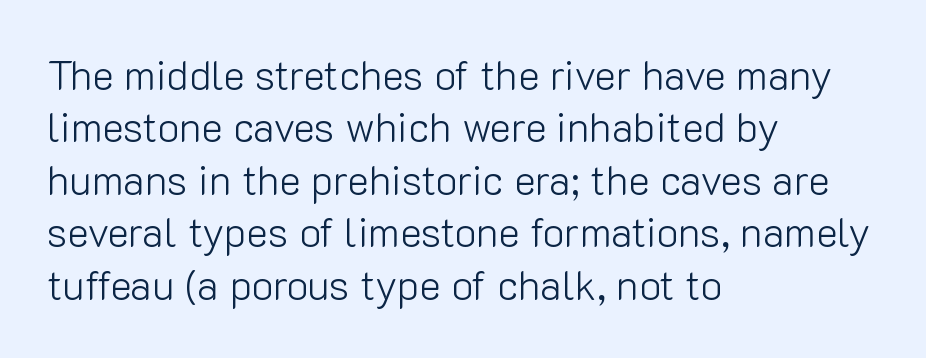
Q: Is the text bold? A: No.
Q: Is the text italic (slanted)? A: No, it is upright.
Q: Is the typeface a serif or a sans-serif typeface? A: Sans-serif.
Q: Is the text underlined? A: No.
Q: How is the paragraph aligned? A: Left-aligned.
Q: Is the spacing between letters normal or unusually wide? A: Normal.
Q: Is the spacing between lines tight, normal or loose? A: Normal.
Q: Width (condensed, normal, or wide)? A: Normal.
Q: Stroke contrast? A: Low.
Q: x-height? A: Medium.
Q: Monospaced? A: No.
